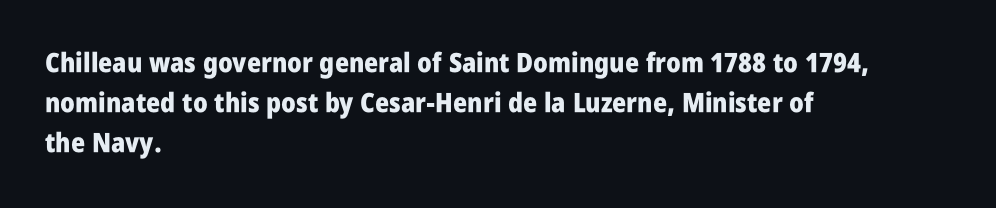
The image shows 27 px bold type, upright; set left-aligned, normal line spacing (1.49x), normal letter spacing, not underlined.
